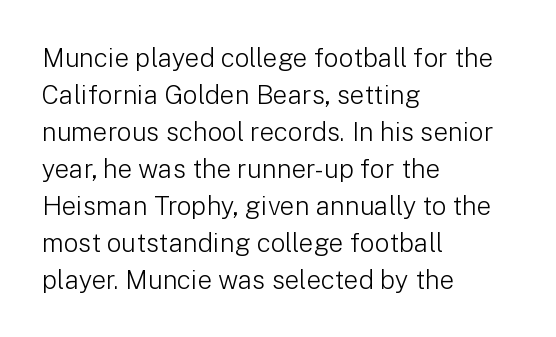
{"italic": "no", "bold": "no", "underline": "no", "align": "left", "line_spacing": "normal", "line_spacing_ratio": 1.42, "letter_spacing": "normal", "letter_spacing_em": 0.0, "glyph_px": 26}
